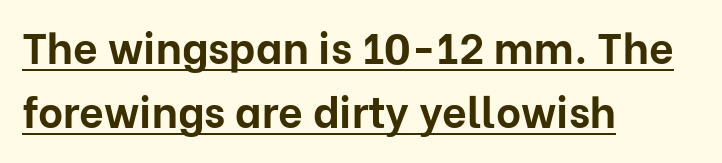
{"serif": "no", "italic": "no", "bold": "yes", "weight": "bold", "width": "normal", "stroke_contrast": "low", "x_height": "medium", "monospaced": "no", "underline": "yes", "align": "left", "line_spacing": "normal", "line_spacing_ratio": 1.5, "letter_spacing": "normal", "letter_spacing_em": 0.0, "glyph_px": 43}
